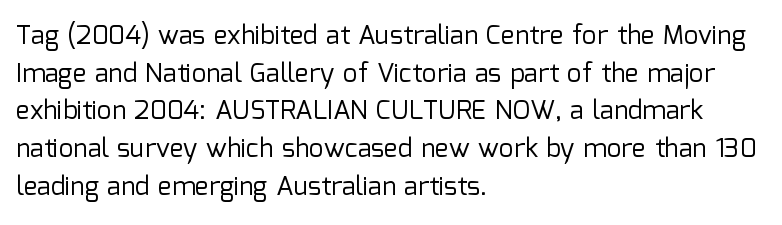
This sample is left-justified, so line endings fall wherever the words run out. Short note: letters normally spaced. These lines were composed using upright roman letters. Nothing heavy about these letters — not bold at all. The glyphs are unaccompanied by any horizontal stroke below them. Quick note: interline space is typical.
